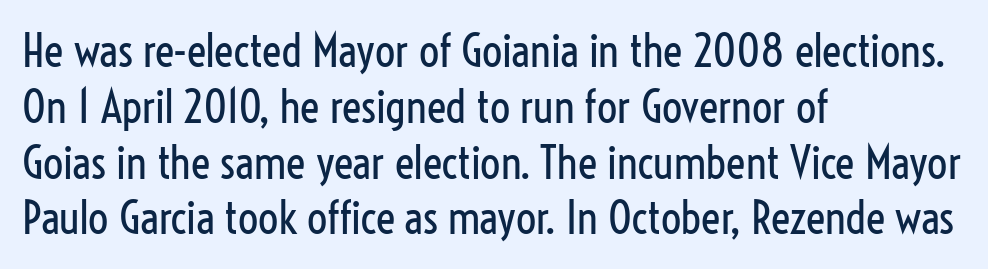
The image shows 45 px regular-weight, condensed sans-serif type, upright; set left-aligned, line spacing 1.24x, normal letter spacing, not underlined; low stroke contrast and a medium x-height.
